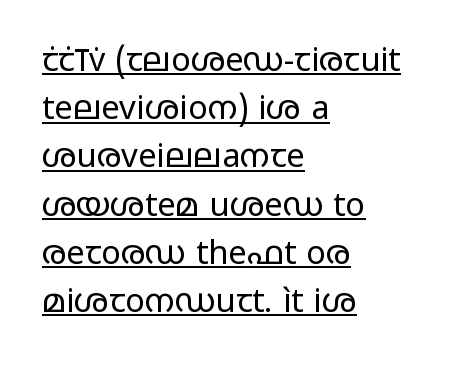
{"serif": "no", "italic": "no", "bold": "no", "weight": "regular", "width": "wide", "stroke_contrast": "low", "x_height": "medium", "monospaced": "no", "underline": "yes", "align": "left", "line_spacing": "normal", "line_spacing_ratio": 1.46, "letter_spacing": "normal", "letter_spacing_em": 0.0, "glyph_px": 33}
